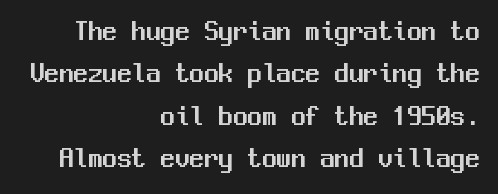
Look at the bottom of the vertical strokes: they stop flat, with no serifs. This rendering features lettering with no underline. Letter spacing: default. The lettering stays uniformly vertical, giving the passage a roman look.
